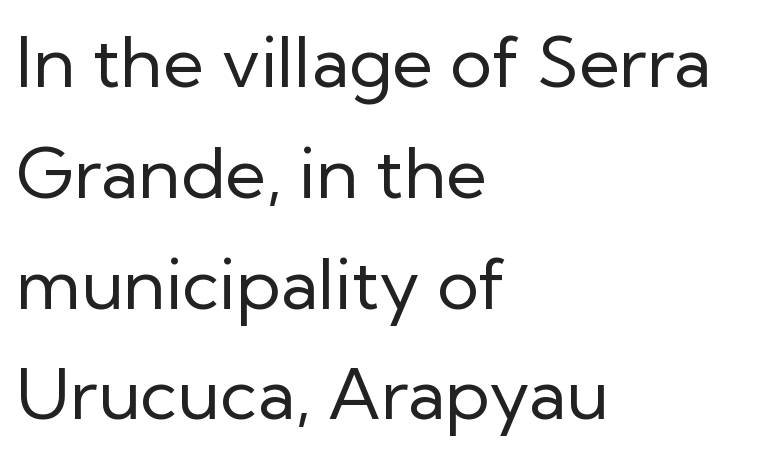
Is there any slant? The stems are plumb. Type style note: lacks serifs. The gap between lines stays unmarked. The strokes are not fattened; the text isn't bold. Nothing unusual about the tracking: characters are spaced as the font intends.
